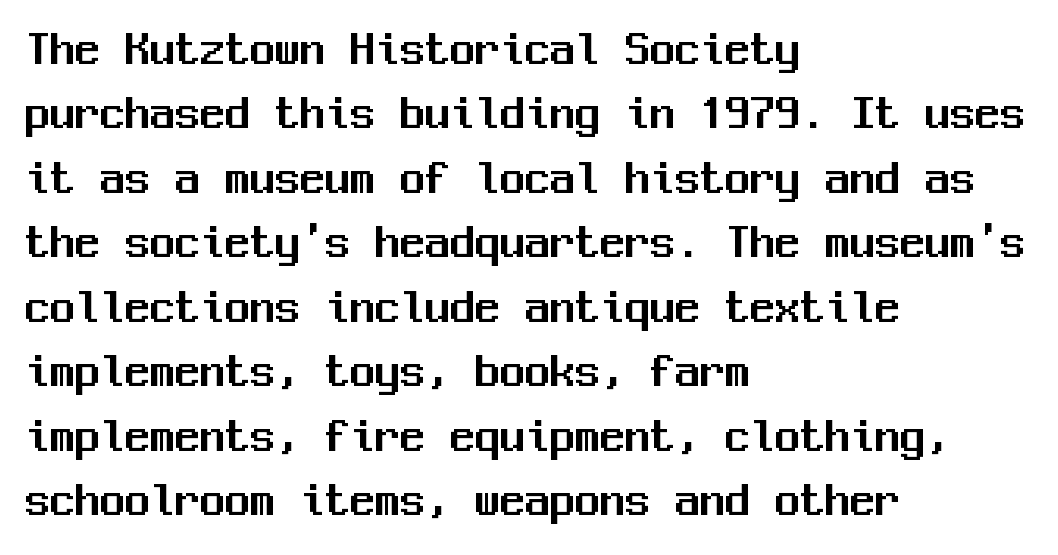
The image shows 50 px sans-serif type, upright, monospaced; set left-aligned, normal line spacing (1.29x), normal letter spacing, not underlined; medium stroke contrast and a medium x-height.
